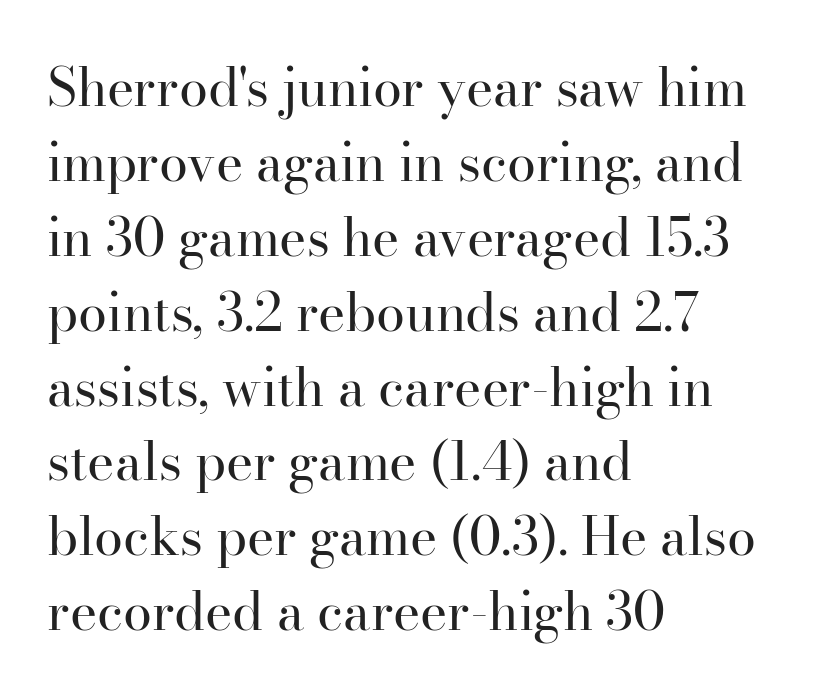
{"serif": "yes", "italic": "no", "bold": "no", "weight": "regular", "width": "normal", "stroke_contrast": "high", "x_height": "small", "monospaced": "no", "underline": "no", "align": "left", "line_spacing": "normal", "line_spacing_ratio": 1.44, "letter_spacing": "normal", "letter_spacing_em": 0.0, "glyph_px": 52}
